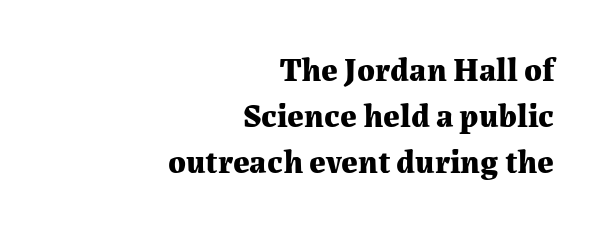
Line endings align vertically; line beginnings do not. The face used here has the dense, thick strokes of a bold. Tall strokes in this sample are plumb rather than angled. Spacing verdict: proportional, widths tailored to each character. No extra tracking has been applied to these lines.
